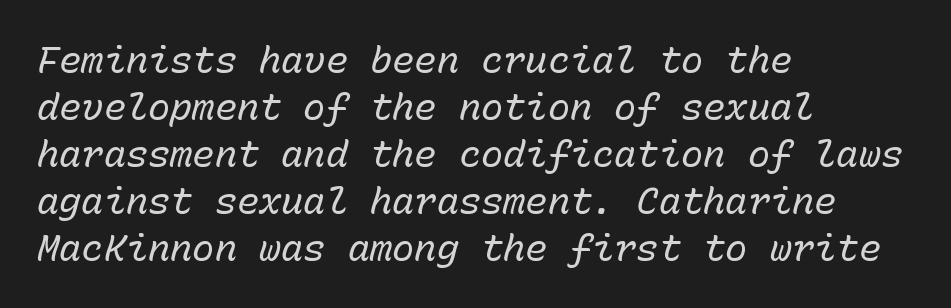
The image shows 37 px regular-weight type, italic (leaning right), monospaced; set left-aligned, normal line spacing (1.27x), normal letter spacing, not underlined; low stroke contrast and a medium x-height.
